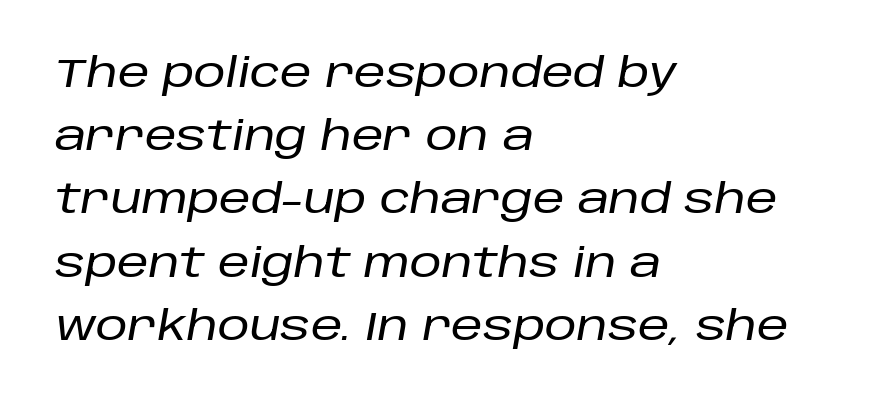
{"italic": "yes", "lean": "right", "slant_degrees": 10, "width": "normal", "stroke_contrast": "low", "x_height": "large", "monospaced": "no", "underline": "no", "align": "left", "line_spacing": "normal", "line_spacing_ratio": 1.58, "letter_spacing": "normal", "letter_spacing_em": 0.0, "glyph_px": 40}
